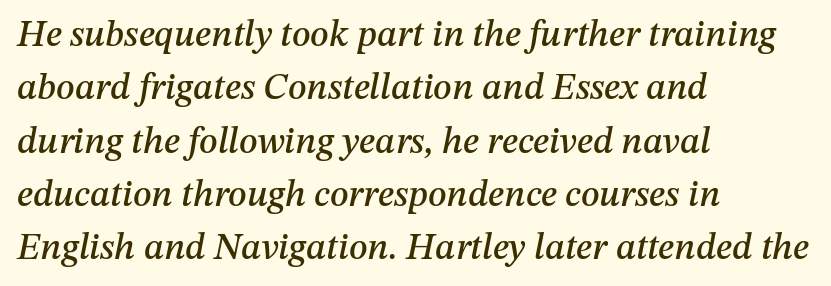
Q: Is the text italic (slanted)? A: Yes, it leans right by about 12 degrees.
Q: Is the text underlined? A: No.
Q: How is the paragraph aligned? A: Left-aligned.
Q: Is the spacing between letters normal or unusually wide? A: Normal.
Q: Is the spacing between lines tight, normal or loose? A: Normal.
Q: Width (condensed, normal, or wide)? A: Normal.
Q: Stroke contrast? A: Medium.
Q: x-height? A: Medium.
Q: Monospaced? A: No.
